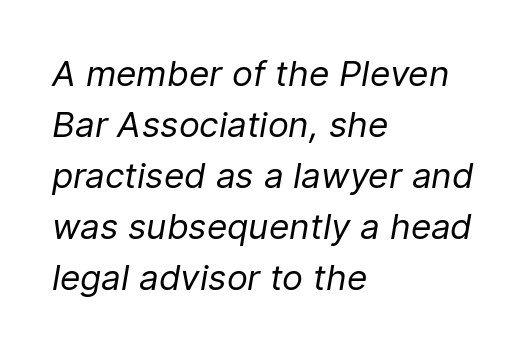
A bare baseline throughout the passage. In terms of letterspacing, this is plain default setting. Each letter keeps its own natural width here, so spacing adapts to shape. A classic flush-left, rag-right setting is used for this passage.
